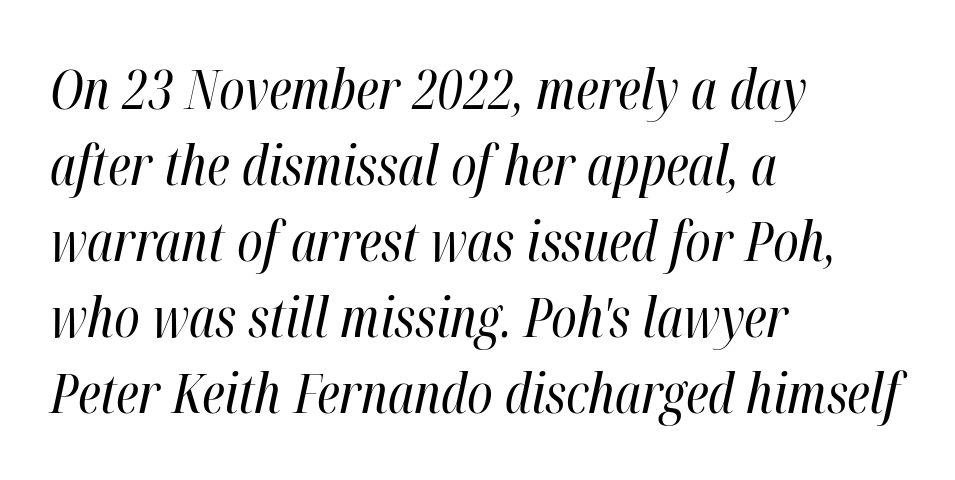
The image shows 55 px regular-weight, condensed type, italic (leaning right); set left-aligned, normal line spacing (1.38x), normal letter spacing, not underlined; high stroke contrast and a medium x-height.
